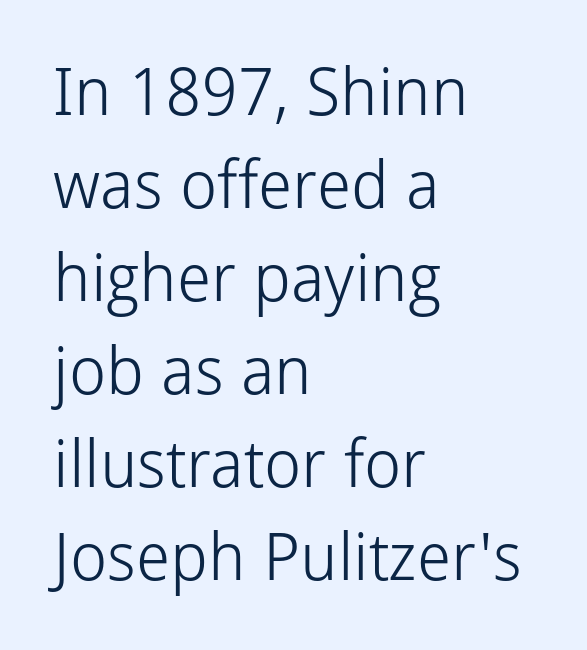
Q: Is the text bold? A: No.
Q: Is the text italic (slanted)? A: No, it is upright.
Q: Is the typeface a serif or a sans-serif typeface? A: Sans-serif.
Q: Is the text underlined? A: No.
Q: How is the paragraph aligned? A: Left-aligned.
Q: Is the spacing between letters normal or unusually wide? A: Normal.
Q: Is the spacing between lines tight, normal or loose? A: Normal.
Q: Width (condensed, normal, or wide)? A: Normal.
Q: Stroke contrast? A: Low.
Q: x-height? A: Medium.
Q: Monospaced? A: No.
